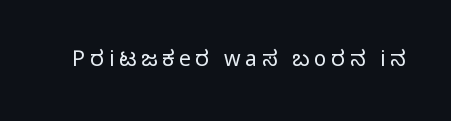
The image shows 21 px text type, upright; set unusually wide letter spacing (+0.23 em), not underlined.
